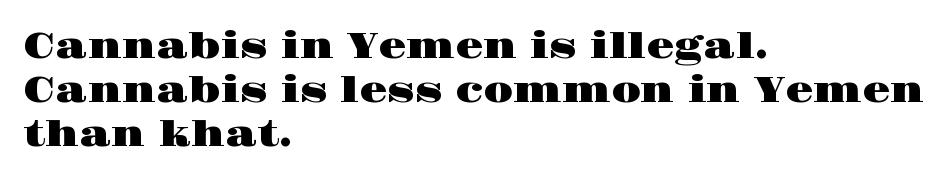
A serif font was chosen for this passage. Each row of text sits above clean, open space. Proportional: the letters do not fall into vertical columns. Tracking here is standard; glyphs follow each other at the usual distance.
